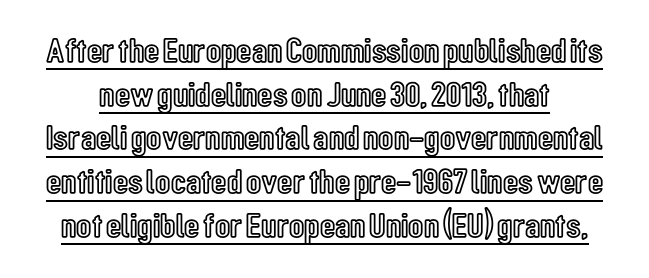
The image shows 35 px condensed type, upright; set normal line spacing (1.25x), normal letter spacing, underlined; a medium x-height.
